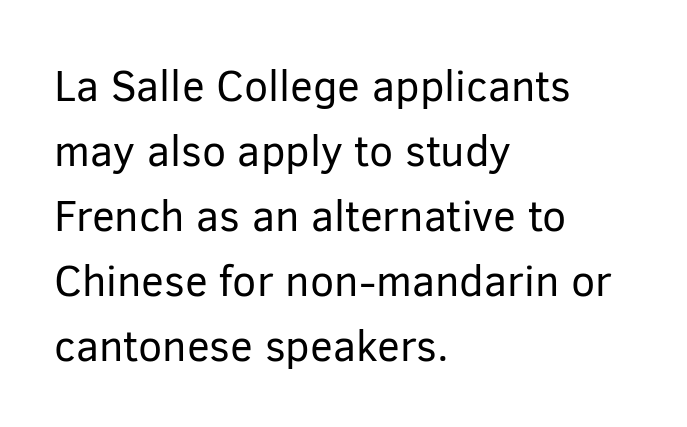
Honestly, there is no underline to notice here at all. The rendering uses a moderate line-height, typical for paragraphs. You can tell from the bare stems that sans-serif type was used. Posture: straight, roman, zero tilt. Stroke mass is kept to a normal reading level or below.
